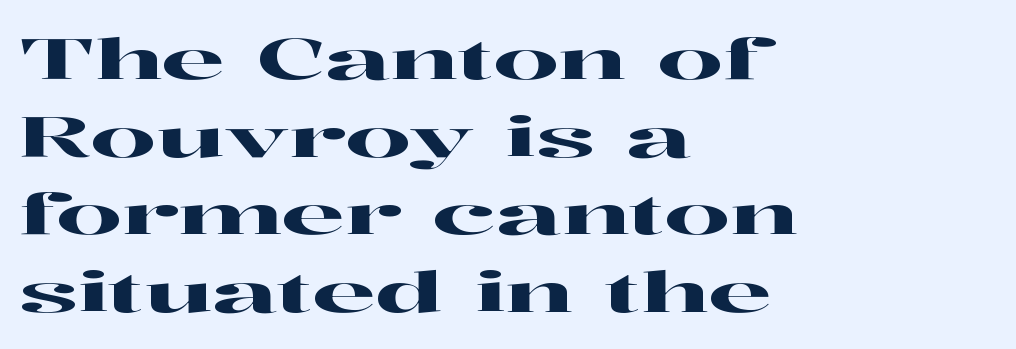
A serif font was chosen for this passage. The passage shown has conventional tracking throughout. The face used here is proportionally spaced, like ordinary book or web type. If you drew a line through each stem, it would be perfectly vertical.
